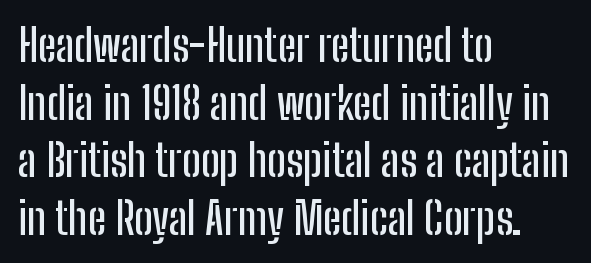
{"serif": "no", "italic": "no", "width": "condensed", "stroke_contrast": "low", "x_height": "medium", "monospaced": "no", "underline": "no", "align": "left", "line_spacing": "normal", "line_spacing_ratio": 1.31, "letter_spacing": "normal", "letter_spacing_em": 0.0, "glyph_px": 44}
